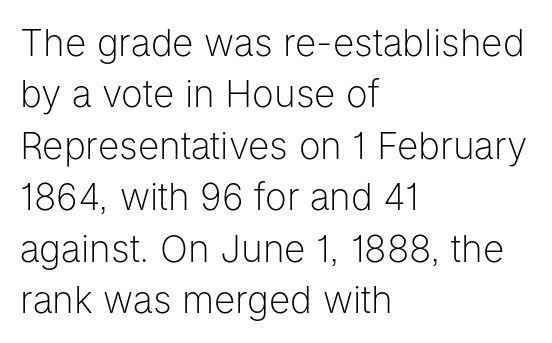
Ascenders rise straight up at ninety degrees. The typeface has the unassuming heft of standard copy or less. Do the characters align in a grid? No, the font is proportional. The horizontal fit of the characters is conventional and even. This rendering employs a face without finishing strokes, i.e., a sans-serif.
